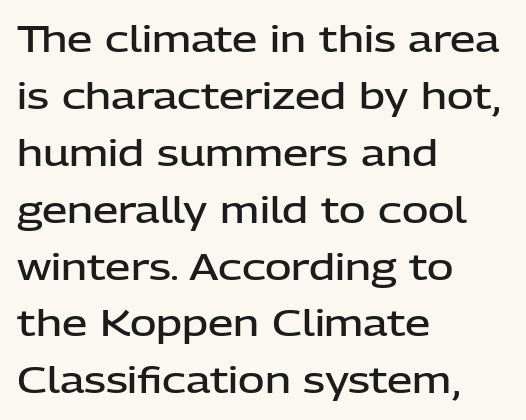
The image shows 36 px semibold sans-serif type, upright; set left-aligned, normal line spacing (1.58x), normal letter spacing, not underlined; low stroke contrast and a medium x-height.
